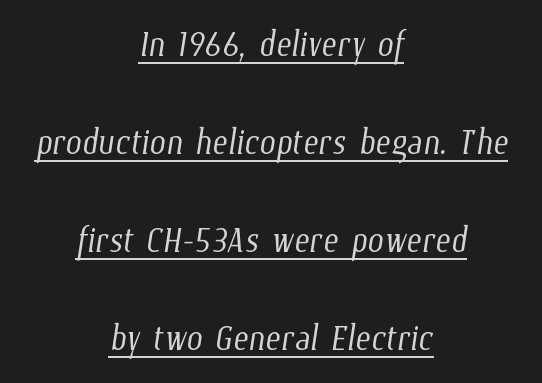
The image shows 46 px light, condensed type; set centered, loose line spacing (2.13x), normal letter spacing, underlined; low stroke contrast and a medium x-height.
